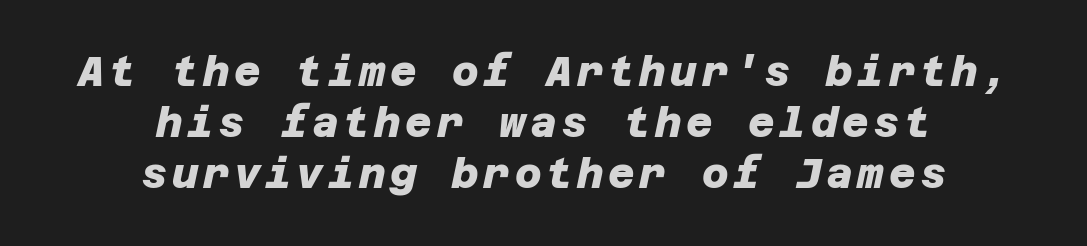
The image shows 41 px heavy sans-serif type; set centered, normal line spacing (1.25x), not underlined; low stroke contrast and a large x-height.
